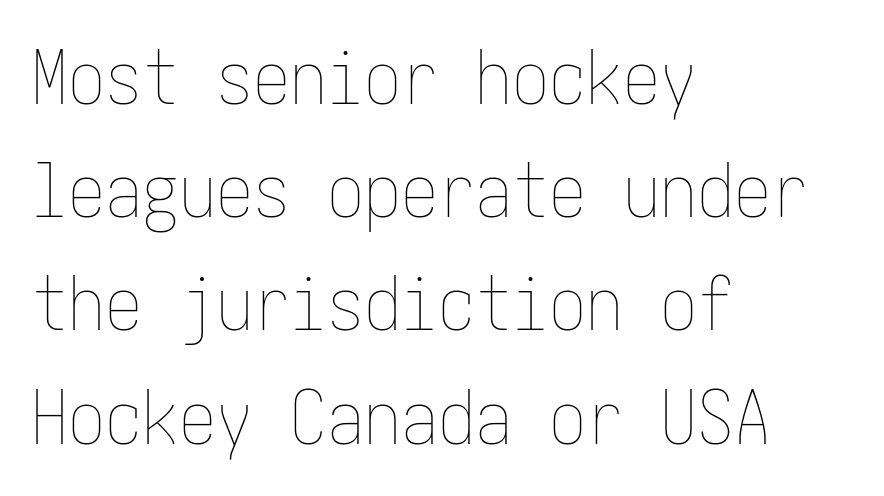
A normal amount of white space separates one row of letters from the next. Check under the words: just untouched page. The tracking reads as untouched default to a designer's eye. Caption: face not bold, strokes unweighted.
